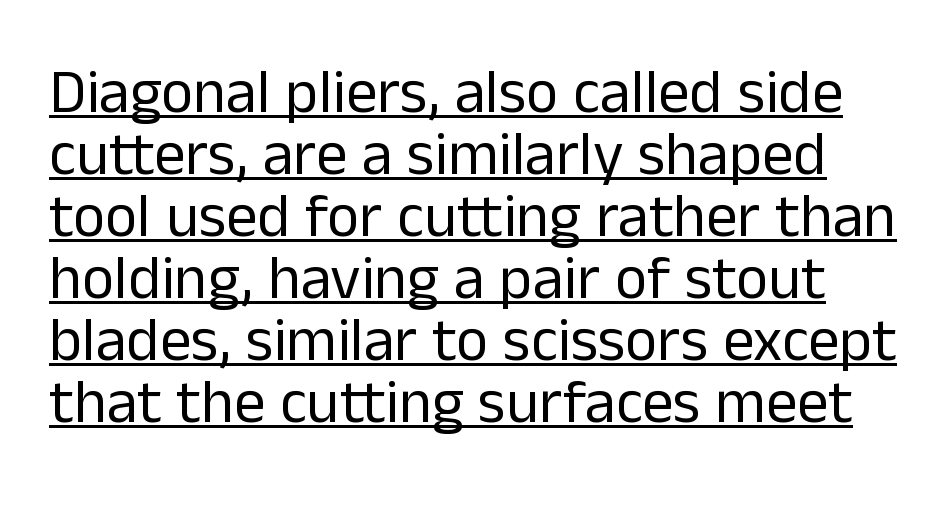
The image shows 62 px regular-weight sans-serif type, upright; set tight line spacing (1.0x), normal letter spacing, underlined; low stroke contrast and a medium x-height.
